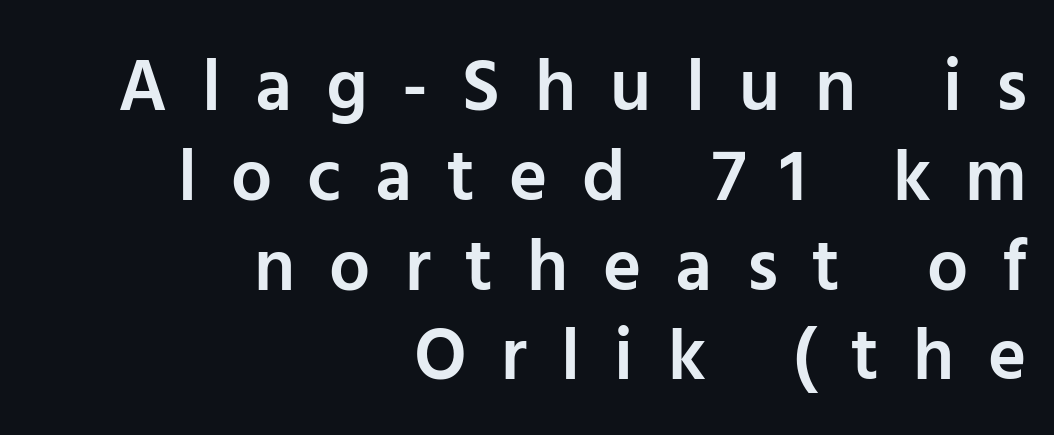
The image shows 73 px semibold sans-serif type, upright; set right-aligned, line spacing 1.23x, unusually wide letter spacing (+0.47 em), not underlined; low stroke contrast and a medium x-height.
